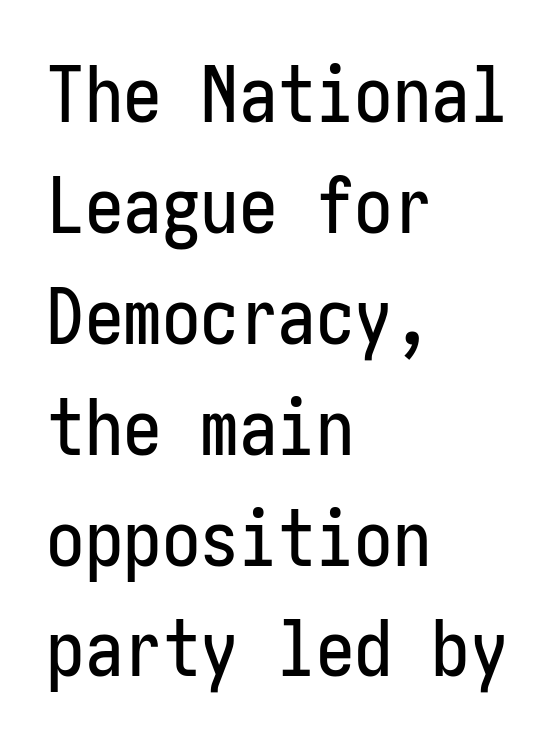
The image shows 77 px condensed sans-serif type, upright; set left-aligned, normal line spacing (1.44x), normal letter spacing, not underlined; low stroke contrast and a medium x-height.
